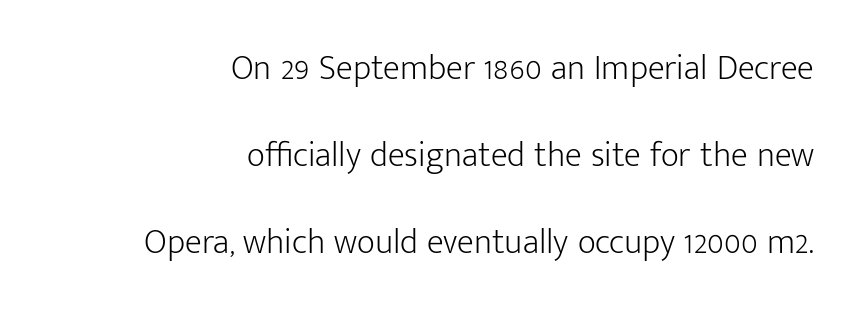
Q: Is the text bold? A: No.
Q: Is the text italic (slanted)? A: No, it is upright.
Q: Is the typeface a serif or a sans-serif typeface? A: Sans-serif.
Q: Is the text underlined? A: No.
Q: How is the paragraph aligned? A: Right-aligned.
Q: Is the spacing between letters normal or unusually wide? A: Normal.
Q: Is the spacing between lines tight, normal or loose? A: Loose.
Q: Width (condensed, normal, or wide)? A: Normal.
Q: Stroke contrast? A: Low.
Q: x-height? A: Medium.
Q: Monospaced? A: No.
